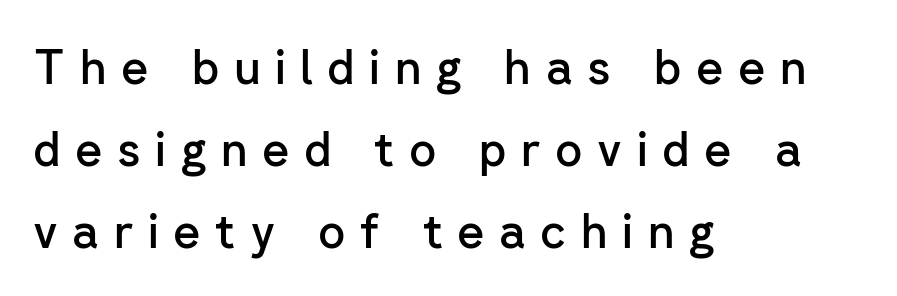
The passage shown is typeset with a sans-serif family. Spacing verdict: proportional, widths tailored to each character. As a designer I'd log this as weight 600, semibold. No italicization has been applied; the sample stays upright. These lines have a slow, spaced-out rhythm from letter to letter. Anything drawn beneath the words? Only blank space.
